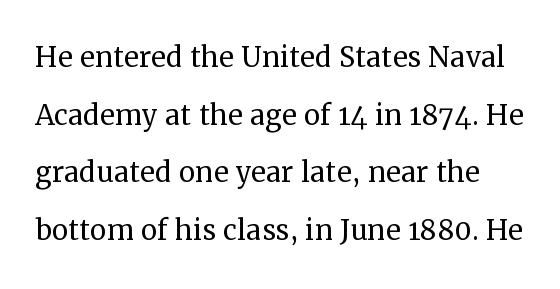
The image shows 37 px regular-weight serif type, upright; set normal line spacing (1.56x), normal letter spacing, not underlined; medium stroke contrast and a medium x-height.
